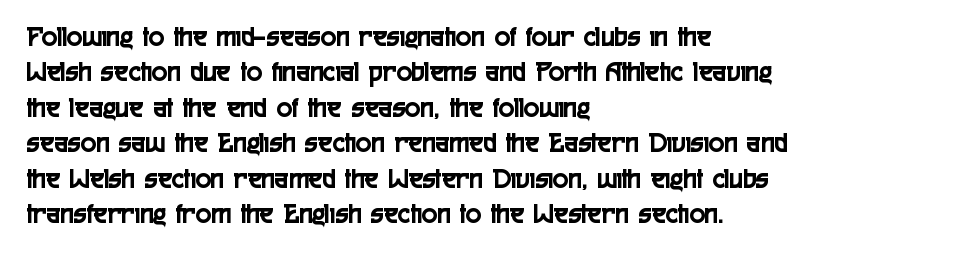
The image shows 29 px condensed sans-serif type, upright; set left-aligned, line spacing 1.22x, normal letter spacing, not underlined; a medium x-height.
